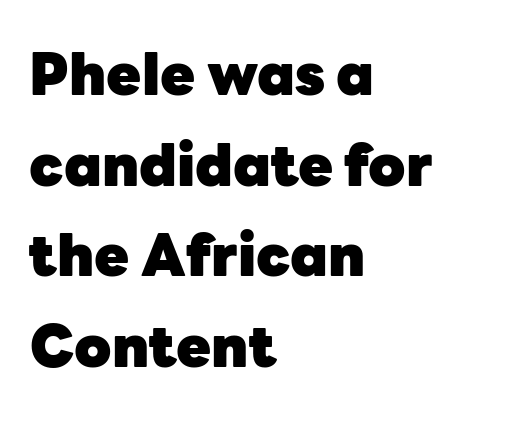
The image shows 57 px heavy sans-serif type, upright; set left-aligned, normal line spacing (1.59x), normal letter spacing, not underlined; low stroke contrast and a medium x-height.
